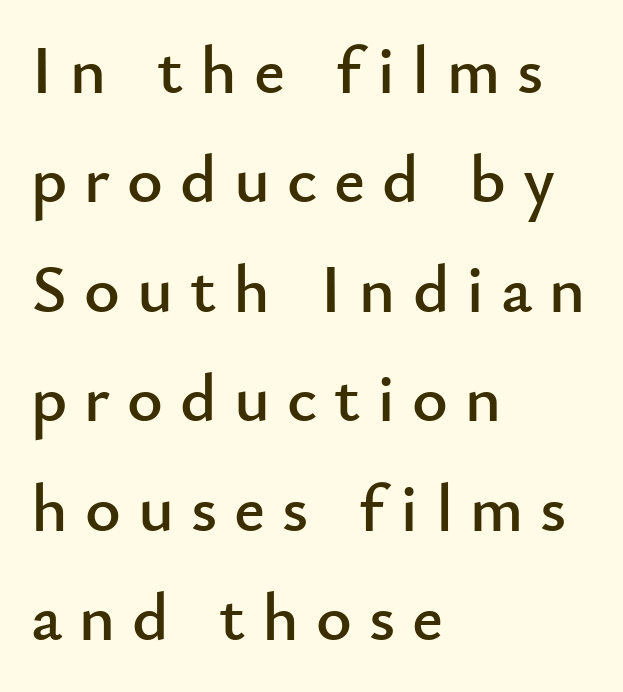
The letters advance in unequal steps, a hallmark of proportional type. The glyphs in this specimen are sans serif. The strip under each line holds only bare page. Rows of type keep a routine distance in the vertical direction. Does extra space separate the letters? Yes, quite a lot of it.
